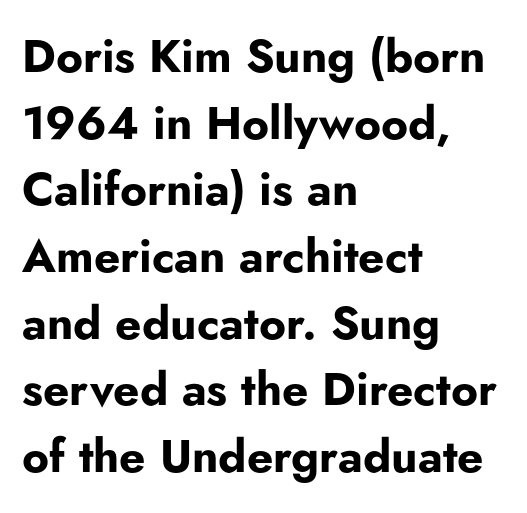
Plain, unruled lines of type. How heavy is the stroke? Heavy — this is a bold. The rendering keeps characters at their native spacing. The compositor pushed each line to the left boundary. Leading: standard.
